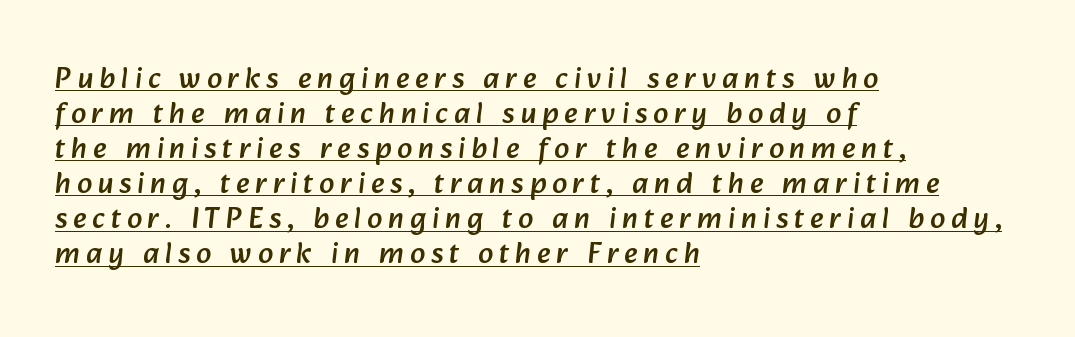
{"serif": "no", "width": "normal", "stroke_contrast": "low", "x_height": "medium", "monospaced": "no", "underline": "yes", "align": "left", "line_spacing_ratio": 1.17, "letter_spacing": "wide", "letter_spacing_em": 0.2, "glyph_px": 30}
